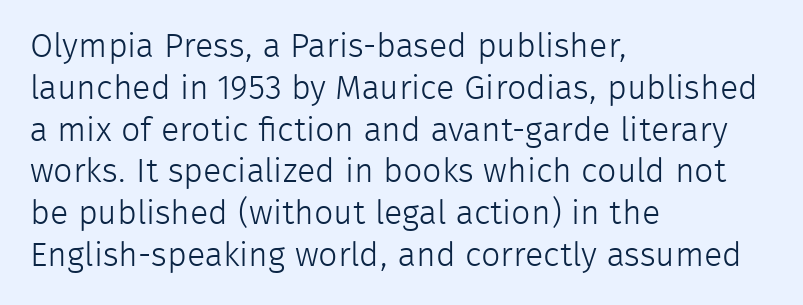
The image shows 34 px light sans-serif type, upright; set left-aligned, line spacing 1.23x, normal letter spacing, not underlined; low stroke contrast and a medium x-height.
